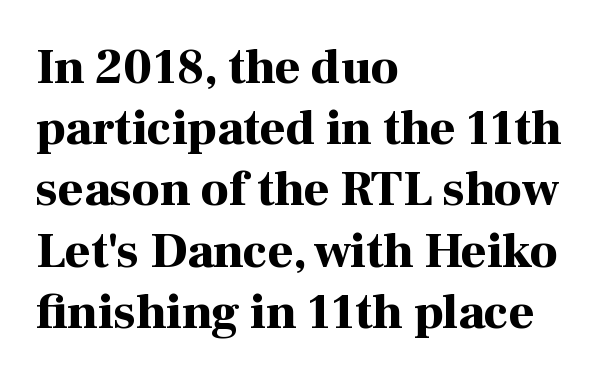
Strong, thick strokes mark this as bold type. Unmarked baselines from the first word to the last. Character widths vary here, with narrow letters taking less room than wide ones. Summary of vertical rhythm: regular, with standard interline spacing.
